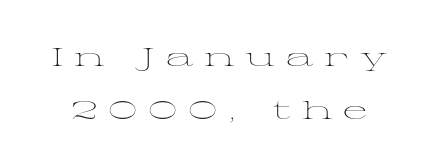
The image shows 26 px text type, upright; set loose line spacing (2.02x), unusually wide letter spacing (+0.41 em), not underlined.
